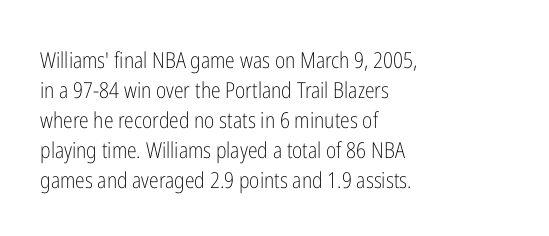
The image shows 22 px text type, upright; set left-aligned, normal line spacing (1.36x), normal letter spacing, not underlined.
